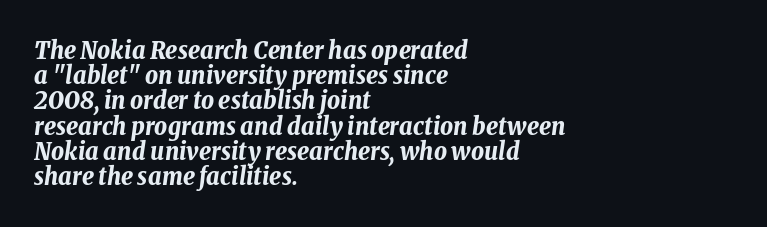
{"italic": "yes", "lean": "right", "slant_degrees": 8, "bold": "yes", "underline": "no", "align": "left", "line_spacing": "tight", "line_spacing_ratio": 1.01, "letter_spacing": "normal", "letter_spacing_em": 0.0, "glyph_px": 25}
